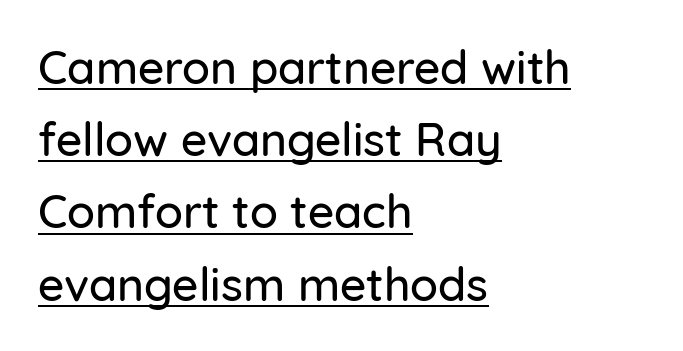
The letters stand straight up with perfectly vertical stems. The leading is moderate, giving the passage an even texture. Examine the stroke ends and you'll find no serifs. A baseline rule has been typeset under these characters. Each letter keeps its own natural width here, so spacing adapts to shape.
